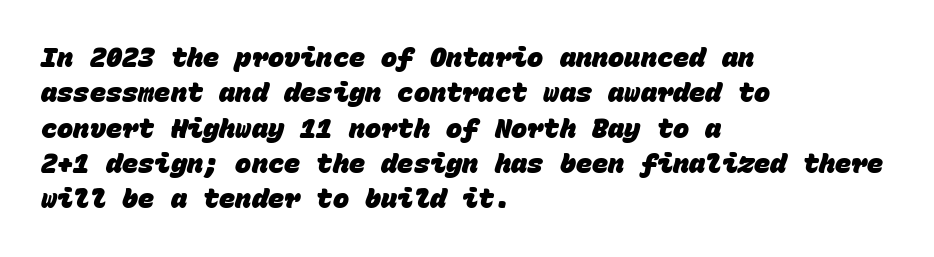
In terms of leading, this rendering sits right in the middle. The gaps between neighbouring characters are ordinary and unremarkable. The baseline area is clear. Chunky letters — that's bold for sure. The setting favours the left margin, as ordinary paragraphs usually do.
